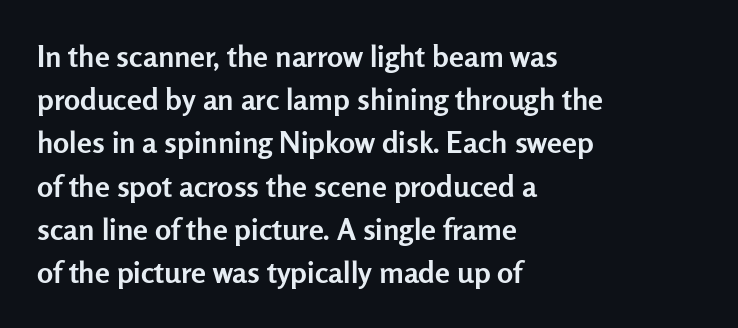
Q: Is the text bold? A: Yes.
Q: Is the text italic (slanted)? A: No, it is upright.
Q: Is the typeface a serif or a sans-serif typeface? A: Sans-serif.
Q: Is the text underlined? A: No.
Q: How is the paragraph aligned? A: Left-aligned.
Q: Is the spacing between letters normal or unusually wide? A: Normal.
Q: Is the spacing between lines tight, normal or loose? A: Normal.
Q: Width (condensed, normal, or wide)? A: Normal.
Q: Stroke contrast? A: Low.
Q: x-height? A: Medium.
Q: Monospaced? A: No.
